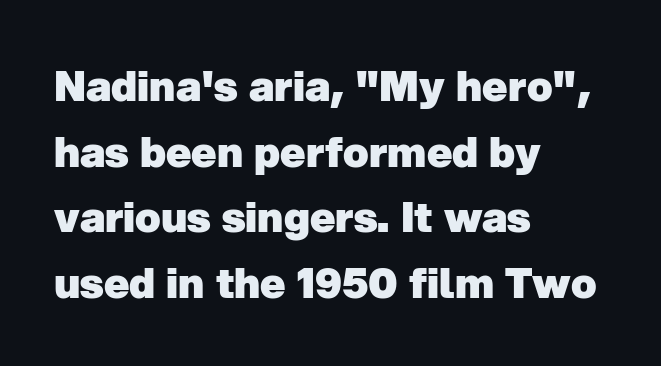
{"serif": "no", "bold": "yes", "weight": "heavy", "width": "normal", "stroke_contrast": "low", "x_height": "medium", "monospaced": "no", "underline": "no", "align": "left", "line_spacing": "normal", "line_spacing_ratio": 1.56, "letter_spacing": "normal", "letter_spacing_em": 0.0, "glyph_px": 42}
